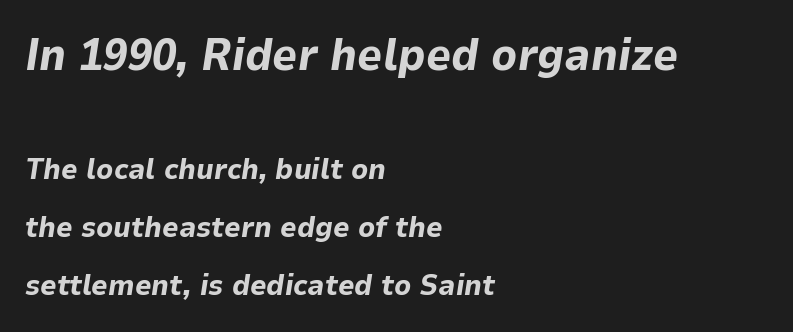
{"italic": "yes", "lean": "right", "slant_degrees": 9, "bold": "yes", "weight": "bold", "width": "normal", "stroke_contrast": "low", "x_height": "medium", "monospaced": "no", "underline": "no", "align": "left", "line_spacing": "loose", "line_spacing_ratio": 2.01, "letter_spacing": "normal", "letter_spacing_em": 0.0, "larger_block": "first", "size_ratio": 1.52, "glyph_px": 44}
